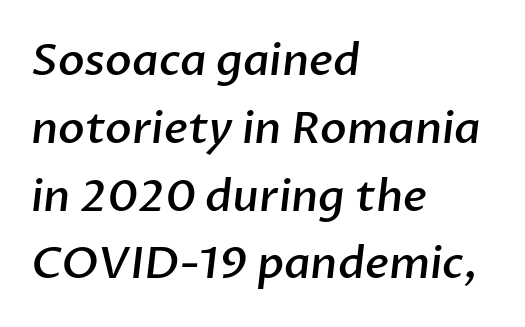
The image shows 44 px semibold sans-serif type; set left-aligned, normal line spacing (1.54x), normal letter spacing, not underlined; low stroke contrast and a medium x-height.
